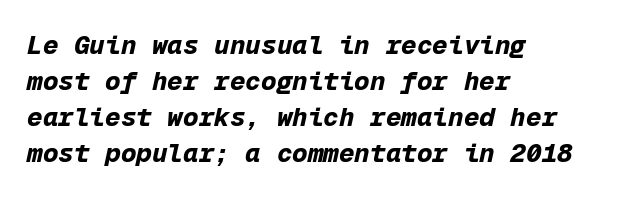
The image shows 26 px bold type, italic (leaning right); set left-aligned, normal line spacing (1.38x), normal letter spacing, not underlined.
